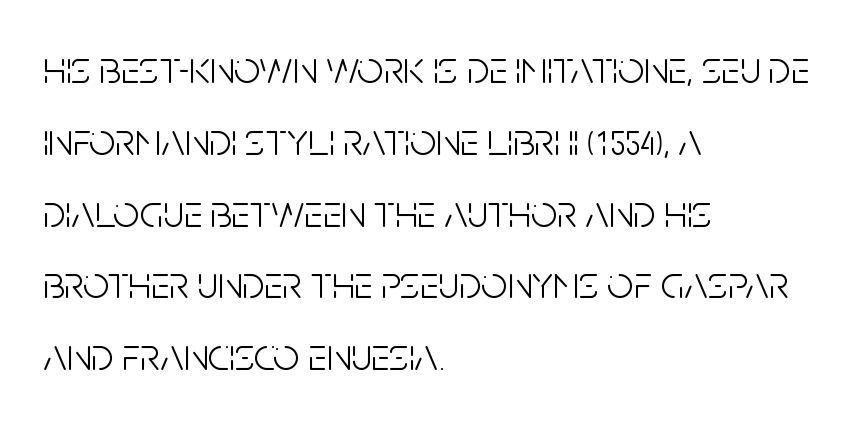
Each new line begins a customary step beneath the previous one. Posture: straight, roman, zero tilt. Weight class: somewhere from thin through regular. The typeface chosen for these lines omits serifs.
